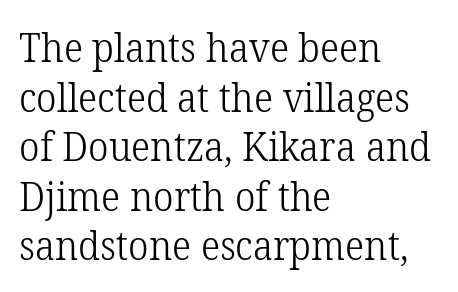
Glance below the letters and you will spot only blank space. It's the straight-up-and-down kind of type. The passage shown is not bold in any degree. No extra tracking has been applied to these lines.
